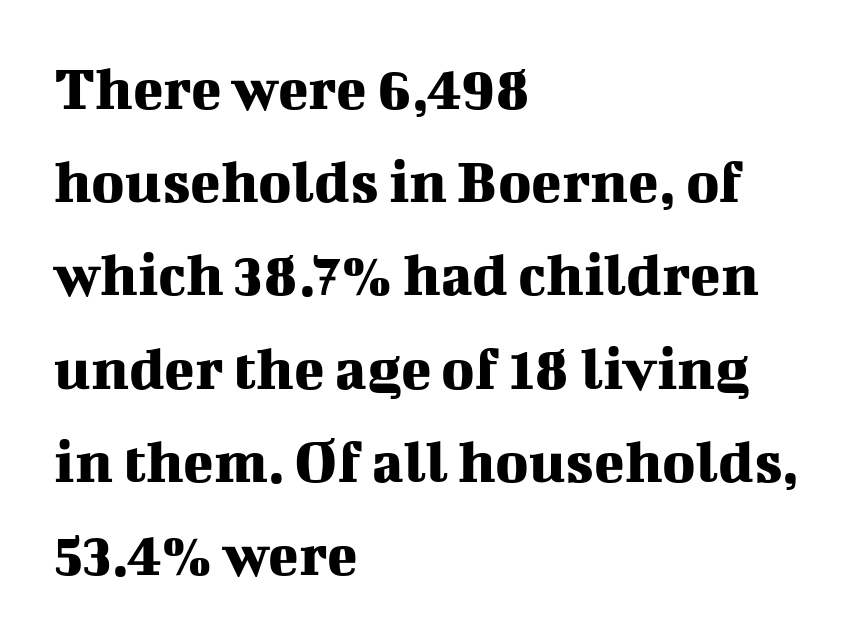
{"serif": "yes", "italic": "no", "width": "normal", "stroke_contrast": "medium", "x_height": "medium", "monospaced": "no", "underline": "no", "align": "left", "line_spacing": "normal", "line_spacing_ratio": 1.48, "letter_spacing": "normal", "letter_spacing_em": 0.0, "glyph_px": 63}
